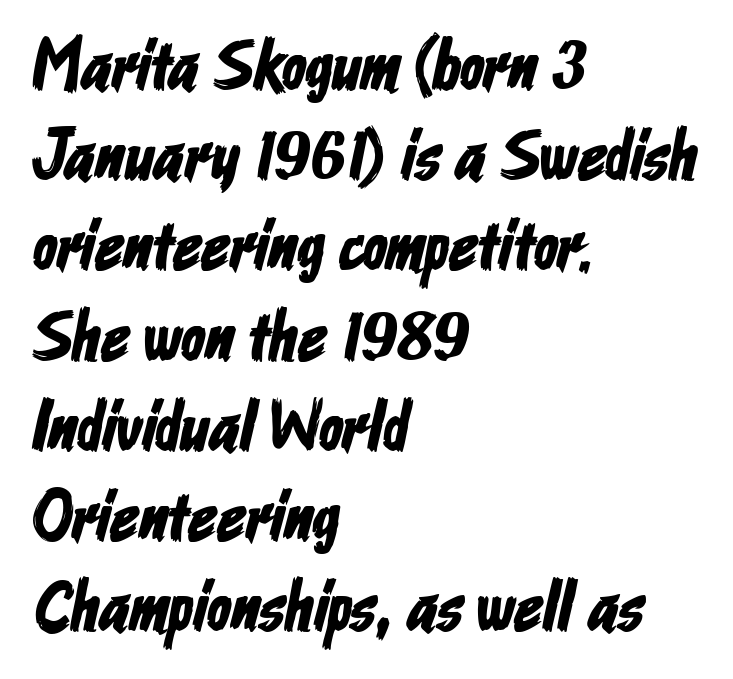
{"serif": "no", "width": "condensed", "stroke_contrast": "low", "x_height": "medium", "monospaced": "no", "underline": "no", "align": "left", "line_spacing": "normal", "line_spacing_ratio": 1.27, "letter_spacing": "normal", "letter_spacing_em": 0.0, "glyph_px": 71}
